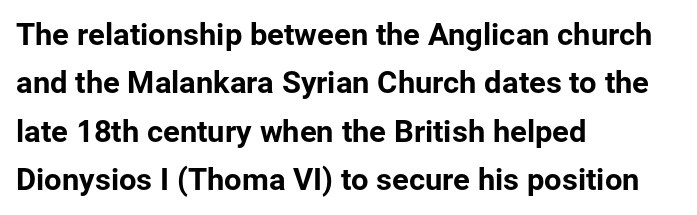
Q: Is the text italic (slanted)? A: No, it is upright.
Q: Is the typeface a serif or a sans-serif typeface? A: Sans-serif.
Q: Is the text underlined? A: No.
Q: How is the paragraph aligned? A: Left-aligned.
Q: Is the spacing between letters normal or unusually wide? A: Normal.
Q: Is the spacing between lines tight, normal or loose? A: Normal.
Q: Width (condensed, normal, or wide)? A: Normal.
Q: Stroke contrast? A: Low.
Q: x-height? A: Medium.
Q: Monospaced? A: No.
